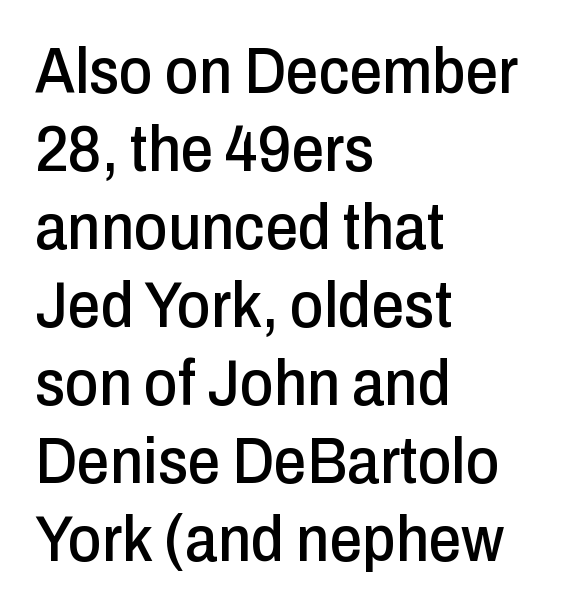
{"serif": "no", "italic": "no", "width": "condensed", "stroke_contrast": "low", "x_height": "medium", "monospaced": "no", "underline": "no", "align": "left", "line_spacing_ratio": 1.2, "letter_spacing": "normal", "letter_spacing_em": 0.0, "glyph_px": 65}
